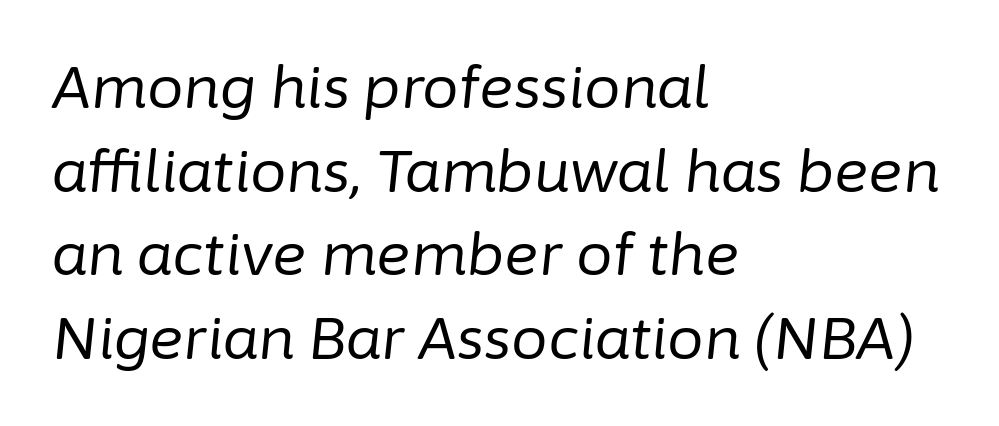
{"italic": "yes", "lean": "right", "slant_degrees": 6, "bold": "no", "weight": "regular", "width": "normal", "stroke_contrast": "low", "x_height": "medium", "monospaced": "no", "underline": "no", "align": "left", "line_spacing": "normal", "line_spacing_ratio": 1.44, "letter_spacing": "normal", "letter_spacing_em": 0.0, "glyph_px": 58}
